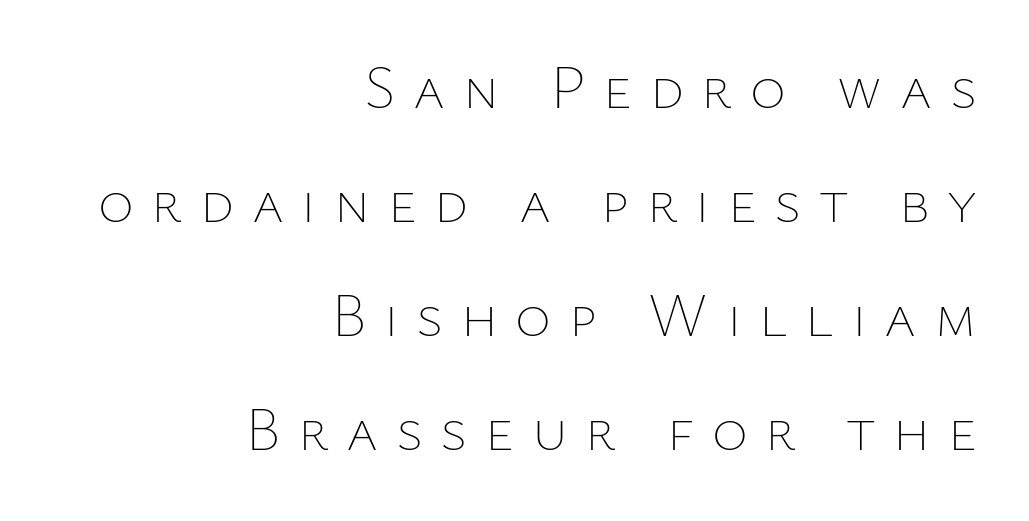
Q: Is the text bold? A: No.
Q: Is the text italic (slanted)? A: No, it is upright.
Q: Is the text underlined? A: No.
Q: How is the paragraph aligned? A: Right-aligned.
Q: Is the spacing between letters normal or unusually wide? A: Unusually wide.
Q: Width (condensed, normal, or wide)? A: Normal.
Q: Stroke contrast? A: Low.
Q: x-height? A: Medium.
Q: Monospaced? A: No.
